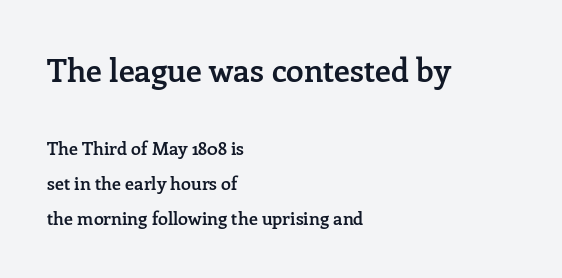
Q: Is the text bold? A: Semi-bold.
Q: Is the text italic (slanted)? A: No, it is upright.
Q: Is the typeface a serif or a sans-serif typeface? A: Serif.
Q: Is the text underlined? A: No.
Q: How is the paragraph aligned? A: Left-aligned.
Q: Is the spacing between letters normal or unusually wide? A: Normal.
Q: Is the spacing between lines tight, normal or loose? A: Loose.
Q: Which block of text is set in a larger size, the first (top) or the second (bottom)? A: The first (top) one.
Q: Width (condensed, normal, or wide)? A: Normal.
Q: Stroke contrast? A: Low.
Q: x-height? A: Medium.
Q: Monospaced? A: No.
